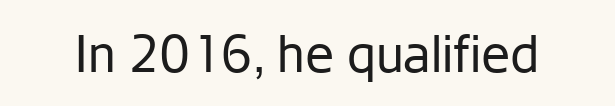
Ascenders rise straight up at ninety degrees. Check the space under the baseline: it is left empty. What stands out about the letter spacing? Nothing — it is the standard amount. The designer went with a sans here, leaving each stem footless.
